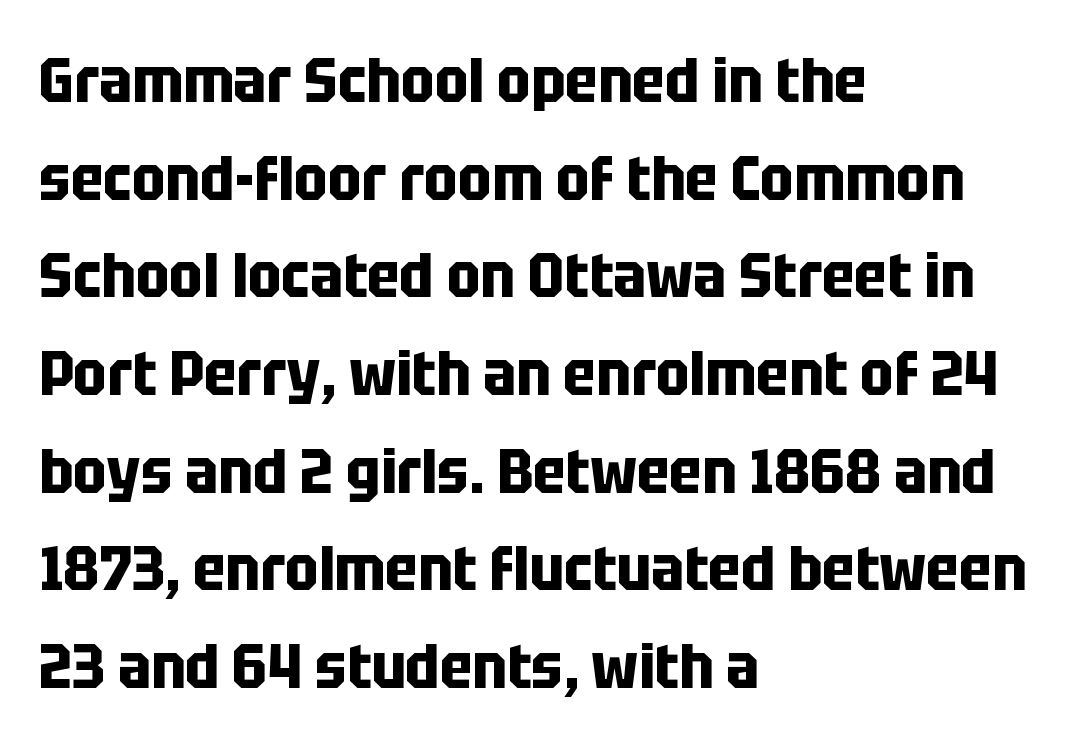
Quick note: interline space is typical. This is sans-serif lettering, the kind often seen on screens and signage. Teacher's note: observe the even left margin — that is flush-left alignment. Proportional: the letters do not fall into vertical columns. Type without underlining. This is heavy type, rendered in bold.
